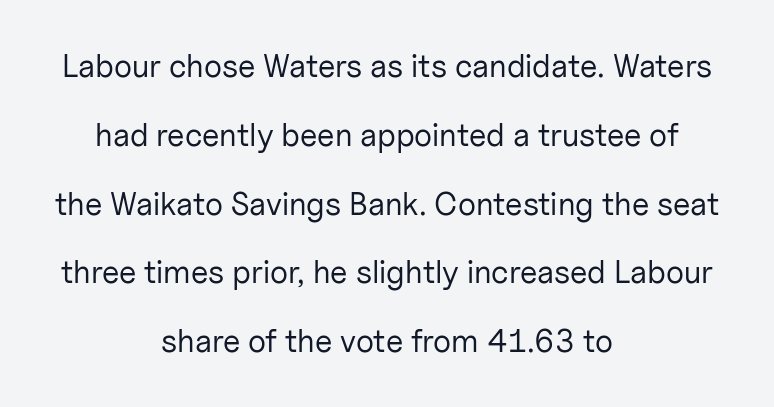
Q: Is the text bold? A: No.
Q: Is the text italic (slanted)? A: No, it is upright.
Q: Is the typeface a serif or a sans-serif typeface? A: Sans-serif.
Q: Is the text underlined? A: No.
Q: How is the paragraph aligned? A: Centered.
Q: Is the spacing between letters normal or unusually wide? A: Normal.
Q: Is the spacing between lines tight, normal or loose? A: Loose.
Q: Width (condensed, normal, or wide)? A: Normal.
Q: Stroke contrast? A: Low.
Q: x-height? A: Medium.
Q: Monospaced? A: No.
